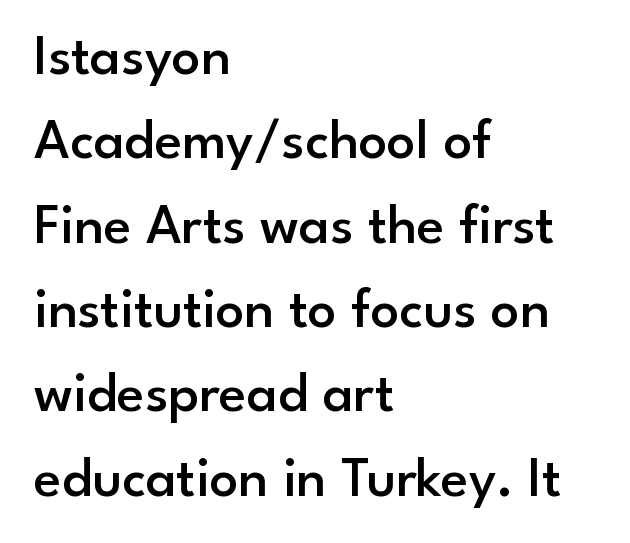
Q: Is the text bold? A: Semi-bold.
Q: Is the text italic (slanted)? A: No, it is upright.
Q: Is the typeface a serif or a sans-serif typeface? A: Sans-serif.
Q: Is the text underlined? A: No.
Q: How is the paragraph aligned? A: Left-aligned.
Q: Is the spacing between letters normal or unusually wide? A: Normal.
Q: Is the spacing between lines tight, normal or loose? A: Normal.
Q: Width (condensed, normal, or wide)? A: Normal.
Q: Stroke contrast? A: Low.
Q: x-height? A: Small.
Q: Monospaced? A: No.
